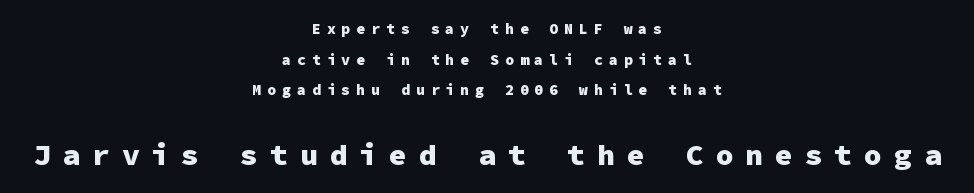
Q: Is the text bold? A: Yes.
Q: Is the text italic (slanted)? A: No, it is upright.
Q: Is the typeface a serif or a sans-serif typeface? A: Sans-serif.
Q: Is the text underlined? A: No.
Q: How is the paragraph aligned? A: Centered.
Q: Is the spacing between letters normal or unusually wide? A: Unusually wide.
Q: Is the spacing between lines tight, normal or loose? A: Loose.
Q: Which block of text is set in a larger size, the first (top) or the second (bottom)? A: The second (bottom) one.
Q: Width (condensed, normal, or wide)? A: Normal.
Q: Stroke contrast? A: Low.
Q: x-height? A: Medium.
Q: Monospaced? A: Yes.
